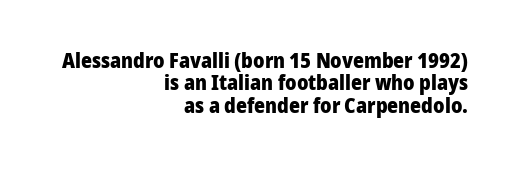
Q: Is the text bold? A: Yes.
Q: Is the text italic (slanted)? A: No, it is upright.
Q: Is the text underlined? A: No.
Q: How is the paragraph aligned? A: Right-aligned.
Q: Is the spacing between letters normal or unusually wide? A: Normal.
Q: Is the spacing between lines tight, normal or loose? A: Tight.
